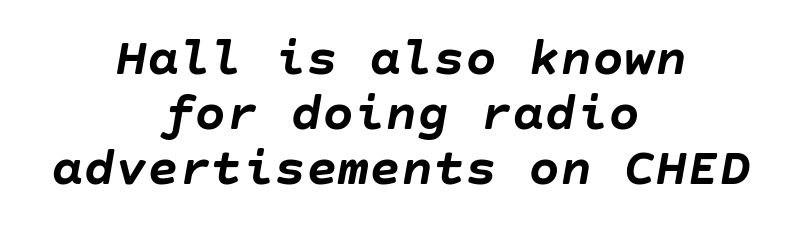
One glance says dense: line gaps are narrower than usual. Slanted lettering throughout. In terms of letterspacing, this is plain default setting. Honestly, there is no underline to notice here at all. Does the weight exceed regular? Yes, all the way to bold. Every row of glyphs is offset so its center matches the block's center.
